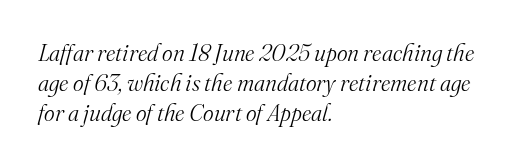
A clean baseline with only descenders dipping below it. The designer left line spacing at the default. Notice how the passage keeps a crisp vertical edge on the left only. The font's italic variant was chosen for this text.
